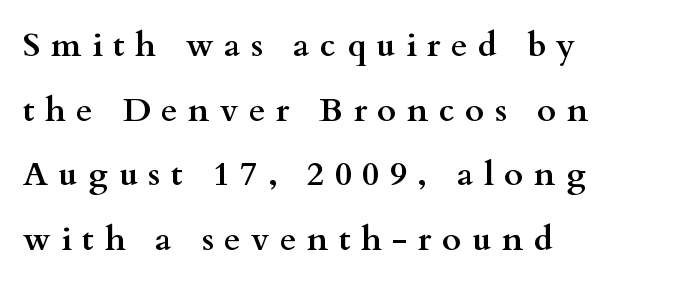
You could not count columns in this text — the font is proportionally spaced. Look at the tracking — it's clearly loosened, letters drifting apart. The typesetting leans heavy: a genuine bold. Only glyphs here, with clear space below each row. The text was rendered using a seriffed face with decorative stroke endings.
